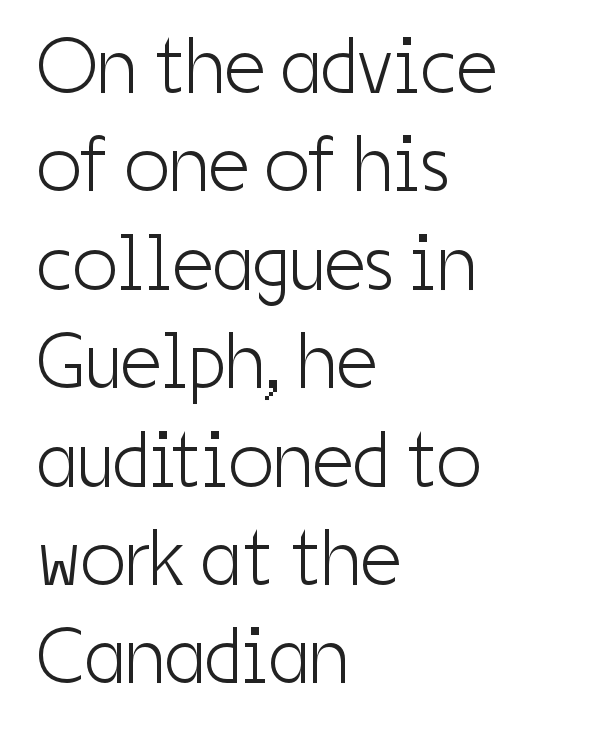
Q: Is the text bold? A: No.
Q: Is the text italic (slanted)? A: No, it is upright.
Q: Is the typeface a serif or a sans-serif typeface? A: Sans-serif.
Q: Is the text underlined? A: No.
Q: How is the paragraph aligned? A: Left-aligned.
Q: Is the spacing between letters normal or unusually wide? A: Normal.
Q: Width (condensed, normal, or wide)? A: Condensed.
Q: Stroke contrast? A: Low.
Q: x-height? A: Medium.
Q: Monospaced? A: No.
